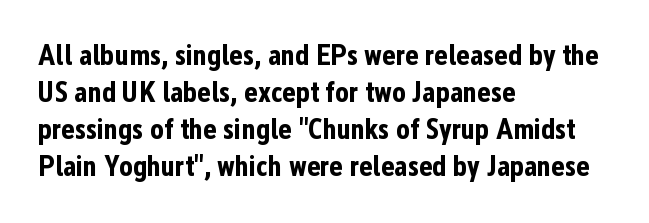
The gaps between neighbouring characters are ordinary and unremarkable. Students, observe: this is what conventionally led text looks like. The text block is weighted toward the left margin, trailing off unevenly rightward. Anything drawn beneath the words? Only blank space. Proportional: the letters do not fall into vertical columns.
